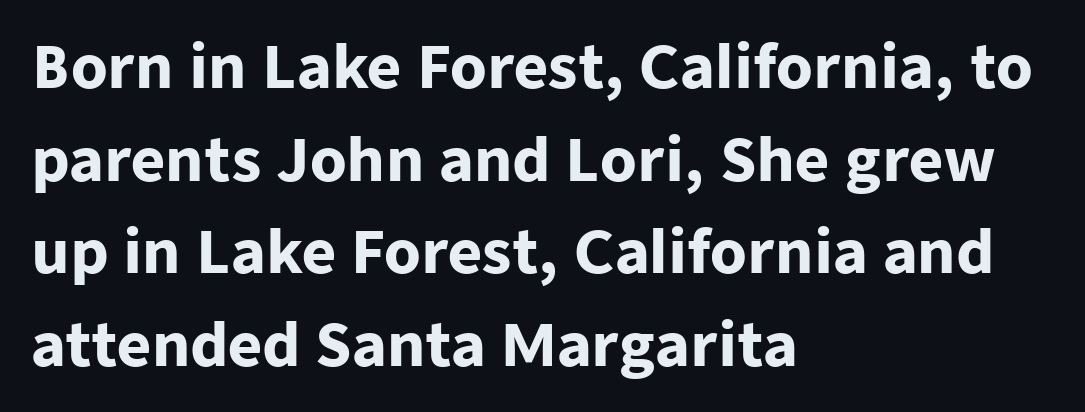
{"serif": "no", "italic": "no", "bold": "yes", "weight": "heavy", "width": "normal", "stroke_contrast": "low", "x_height": "medium", "monospaced": "no", "underline": "no", "align": "left", "line_spacing": "normal", "line_spacing_ratio": 1.57, "letter_spacing": "normal", "letter_spacing_em": 0.0, "glyph_px": 59}
